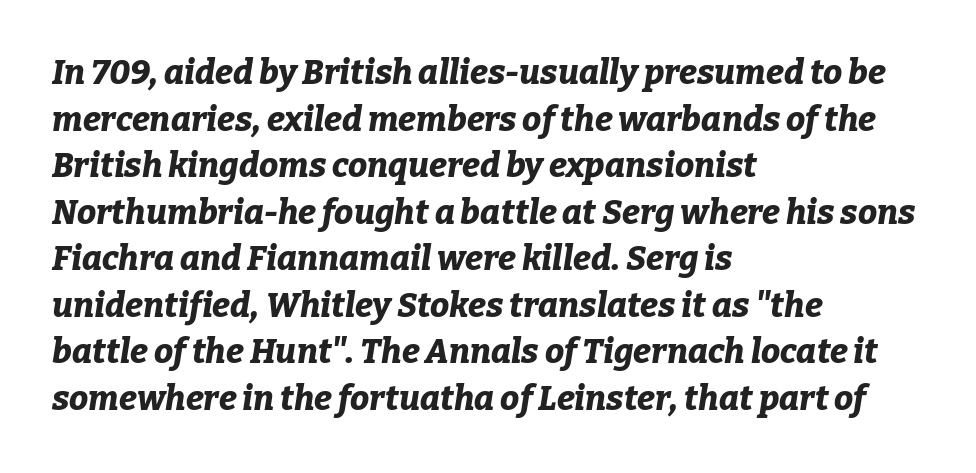
Characters are canted at an angle relative to the baseline's perpendicular. Leading matches the norm, producing a regular column. Each letter keeps its own natural width here, so spacing adapts to shape. The characters look thick and weighty, a clear bold. Layout note: lines flush left. A bare baseline throughout the passage.
